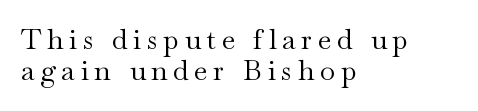
The image shows 28 px regular-weight, wide serif type, upright; set left-aligned, tight line spacing (1.12x), unusually wide letter spacing (+0.2 em), not underlined; medium stroke contrast and a small x-height.
